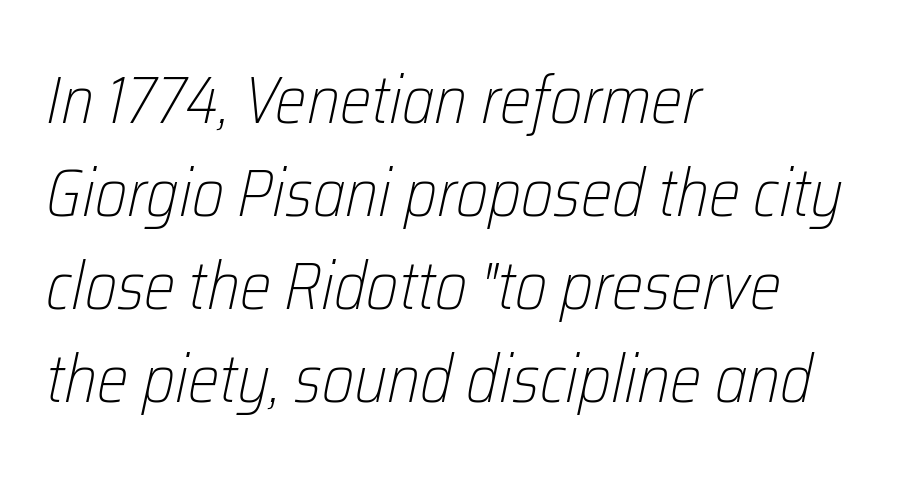
{"italic": "yes", "lean": "right", "slant_degrees": 12, "bold": "no", "weight": "light", "width": "condensed", "stroke_contrast": "low", "x_height": "medium", "monospaced": "no", "underline": "no", "align": "left", "line_spacing": "normal", "line_spacing_ratio": 1.39, "letter_spacing": "normal", "letter_spacing_em": 0.0, "glyph_px": 67}
